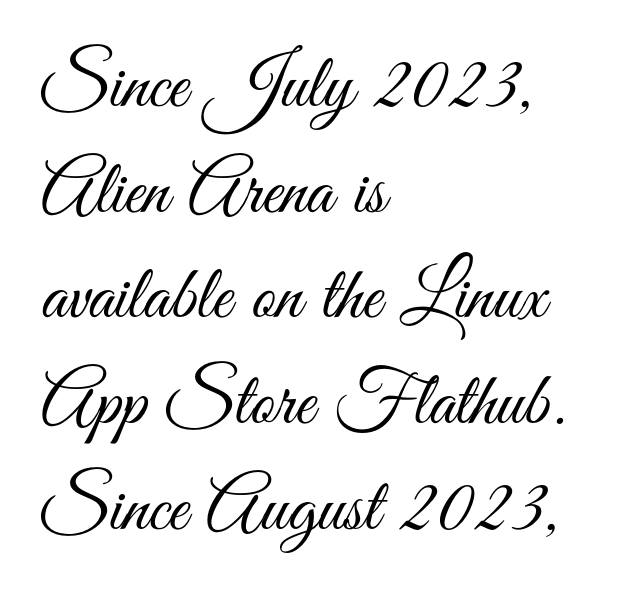
{"serif": "no", "bold": "no", "weight": "light", "width": "condensed", "stroke_contrast": "medium", "x_height": "small", "monospaced": "no", "underline": "no", "align": "left", "line_spacing": "normal", "line_spacing_ratio": 1.39, "letter_spacing": "normal", "letter_spacing_em": 0.0, "glyph_px": 76}
